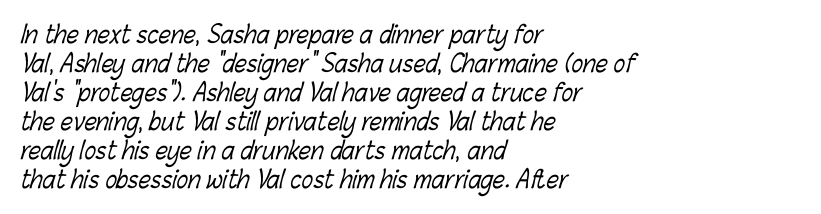
{"bold": "no", "underline": "no", "align": "left", "line_spacing_ratio": 1.21, "letter_spacing": "normal", "letter_spacing_em": 0.0, "glyph_px": 24}
